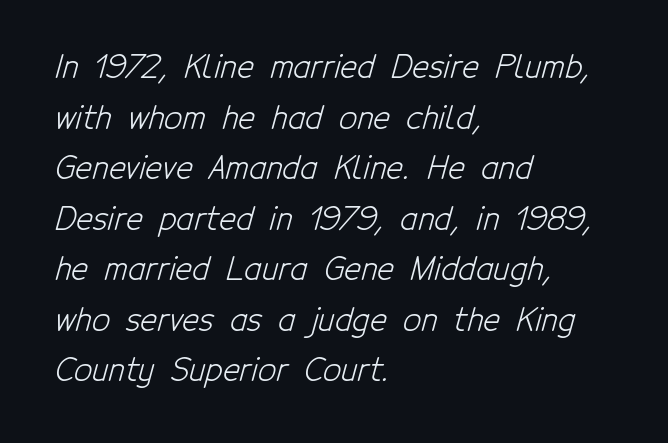
Q: Is the text bold? A: No.
Q: Is the typeface a serif or a sans-serif typeface? A: Sans-serif.
Q: Is the text underlined? A: No.
Q: How is the paragraph aligned? A: Left-aligned.
Q: Is the spacing between letters normal or unusually wide? A: Normal.
Q: Is the spacing between lines tight, normal or loose? A: Normal.
Q: Width (condensed, normal, or wide)? A: Condensed.
Q: Stroke contrast? A: Low.
Q: x-height? A: Medium.
Q: Monospaced? A: No.
